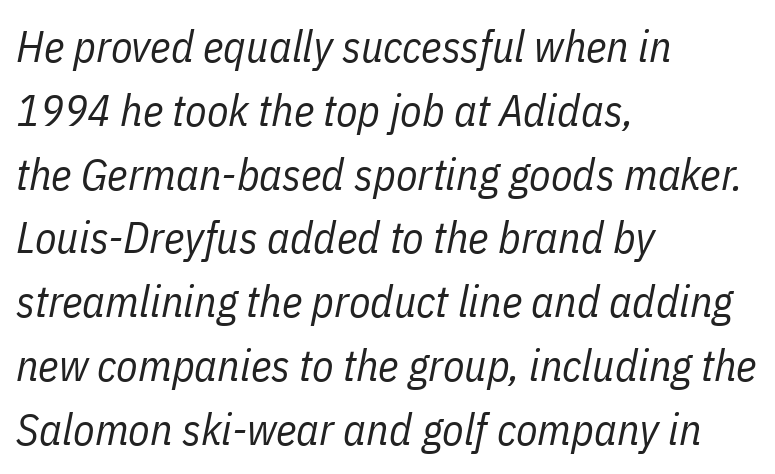
The image shows 44 px regular-weight, condensed type, italic (leaning right); set left-aligned, normal line spacing (1.45x), normal letter spacing, not underlined; low stroke contrast and a medium x-height.
